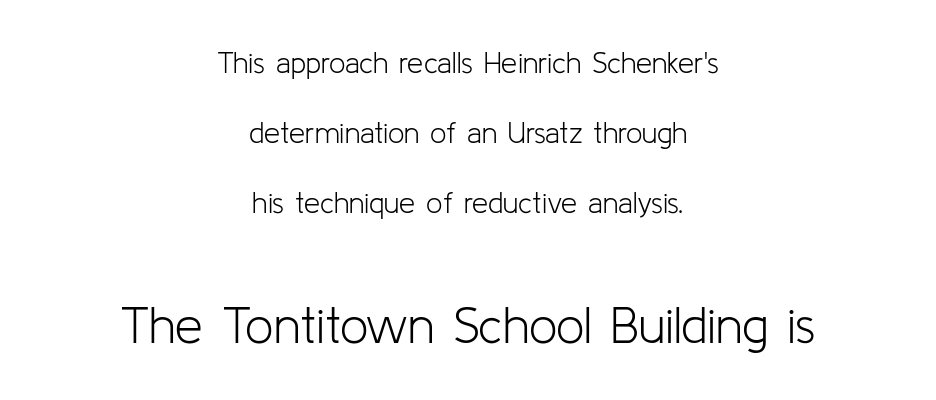
Q: Is the text bold? A: No.
Q: Is the text italic (slanted)? A: No, it is upright.
Q: Is the typeface a serif or a sans-serif typeface? A: Sans-serif.
Q: Is the text underlined? A: No.
Q: How is the paragraph aligned? A: Centered.
Q: Is the spacing between letters normal or unusually wide? A: Normal.
Q: Is the spacing between lines tight, normal or loose? A: Loose.
Q: Which block of text is set in a larger size, the first (top) or the second (bottom)? A: The second (bottom) one.
Q: Width (condensed, normal, or wide)? A: Normal.
Q: Stroke contrast? A: Low.
Q: x-height? A: Medium.
Q: Monospaced? A: No.
